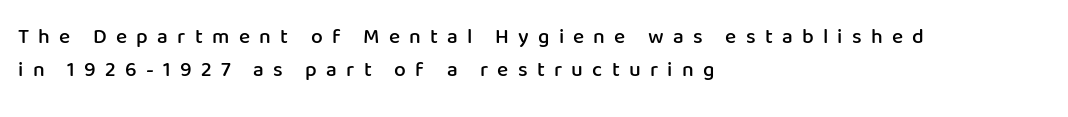
The text block is weighted toward the left margin, trailing off unevenly rightward. Only glyphs here, with clear space below each row. Quick note: interline space is typical. As a designer I'd log this as weight 600, semibold. This is roman type, the default non-slanted kind. The letters are spread apart with noticeably loose tracking.
